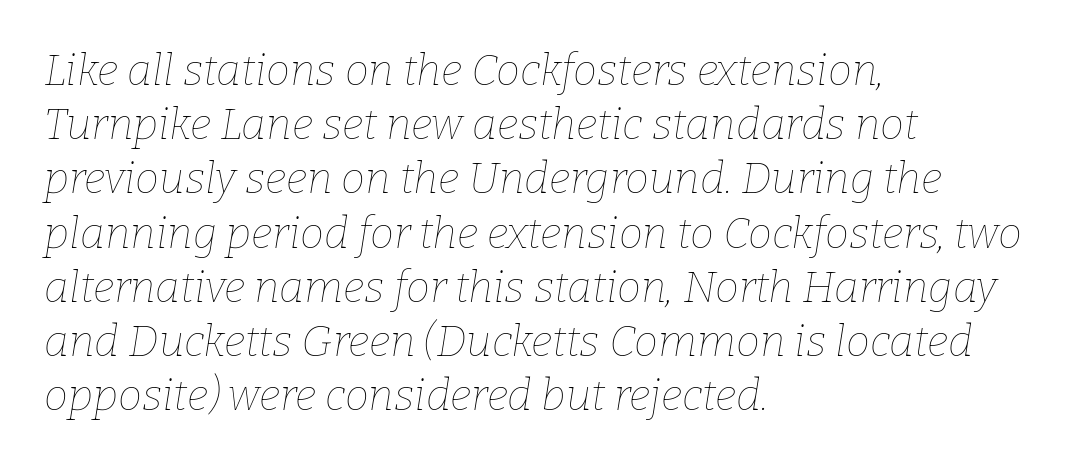
Q: Is the text bold? A: No.
Q: Is the text italic (slanted)? A: Yes, it leans right by about 9 degrees.
Q: Is the text underlined? A: No.
Q: How is the paragraph aligned? A: Left-aligned.
Q: Is the spacing between letters normal or unusually wide? A: Normal.
Q: Is the spacing between lines tight, normal or loose? A: Normal.
Q: Width (condensed, normal, or wide)? A: Normal.
Q: Stroke contrast? A: Low.
Q: x-height? A: Medium.
Q: Monospaced? A: No.
